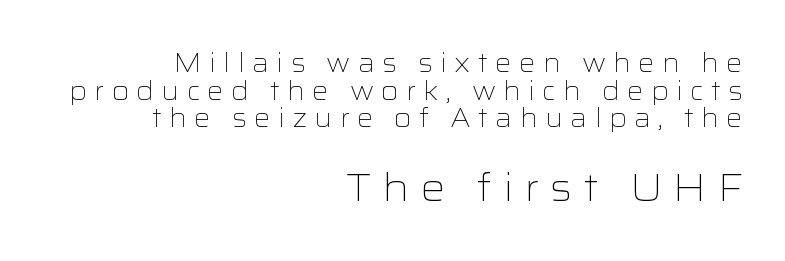
The image shows 39 px light, wide sans-serif type, upright; set right-aligned, tight line spacing (1.06x), unusually wide letter spacing (+0.28 em), not underlined; the second (bottom) block is 1.5x larger; low stroke contrast and a medium x-height.
